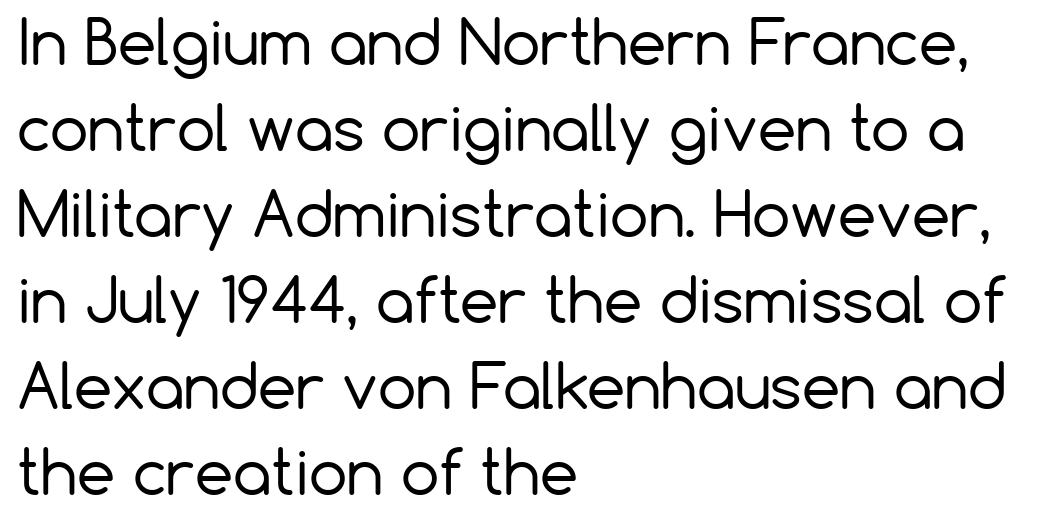
The rendering uses a moderate line-height, typical for paragraphs. The face looks like a standard text weight, possibly lighter. A typesetter would call this proportional, since set widths differ per character. Default kerning and tracking; the words read as compact shapes.
